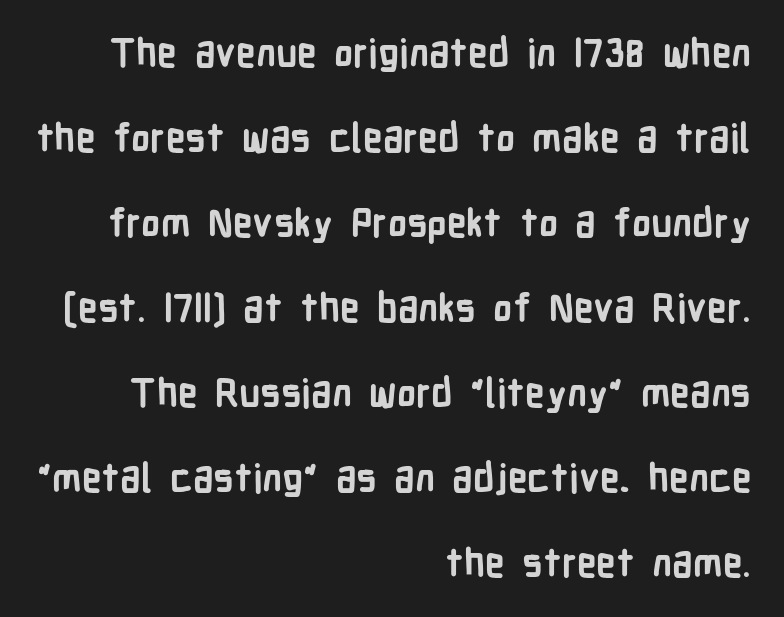
Q: Is the text bold? A: Yes.
Q: Is the text italic (slanted)? A: No, it is upright.
Q: Is the typeface a serif or a sans-serif typeface? A: Sans-serif.
Q: Is the text underlined? A: No.
Q: How is the paragraph aligned? A: Right-aligned.
Q: Is the spacing between letters normal or unusually wide? A: Normal.
Q: Is the spacing between lines tight, normal or loose? A: Loose.
Q: Width (condensed, normal, or wide)? A: Condensed.
Q: Stroke contrast? A: Low.
Q: x-height? A: Medium.
Q: Monospaced? A: No.
